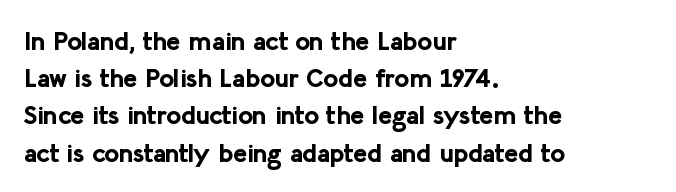
The image shows 26 px bold type, upright; set left-aligned, normal line spacing (1.43x), normal letter spacing, not underlined.
